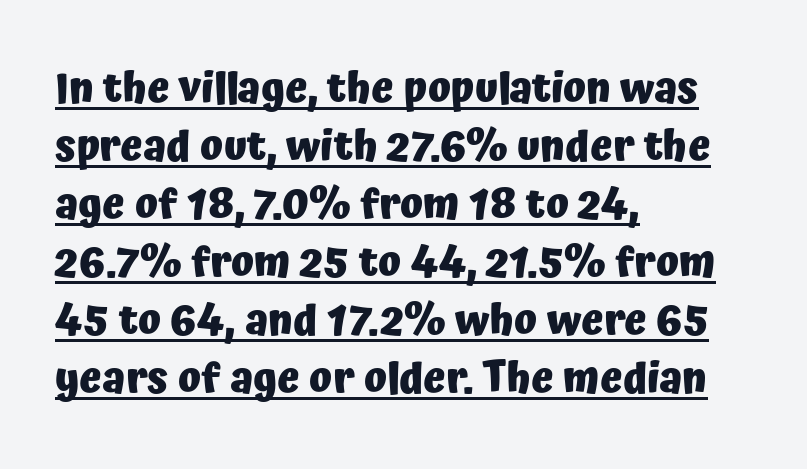
{"serif": "no", "italic": "no", "bold": "yes", "weight": "heavy", "width": "normal", "stroke_contrast": "low", "x_height": "medium", "monospaced": "no", "underline": "yes", "align": "left", "line_spacing": "normal", "line_spacing_ratio": 1.38, "letter_spacing": "normal", "letter_spacing_em": 0.0, "glyph_px": 42}
